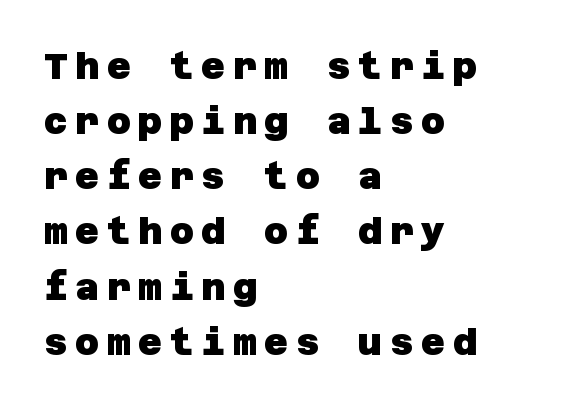
{"serif": "no", "bold": "yes", "weight": "heavy", "width": "normal", "stroke_contrast": "low", "x_height": "large", "underline": "no", "align": "left", "line_spacing": "normal", "line_spacing_ratio": 1.49, "letter_spacing": "wide", "letter_spacing_em": 0.2, "glyph_px": 37}
